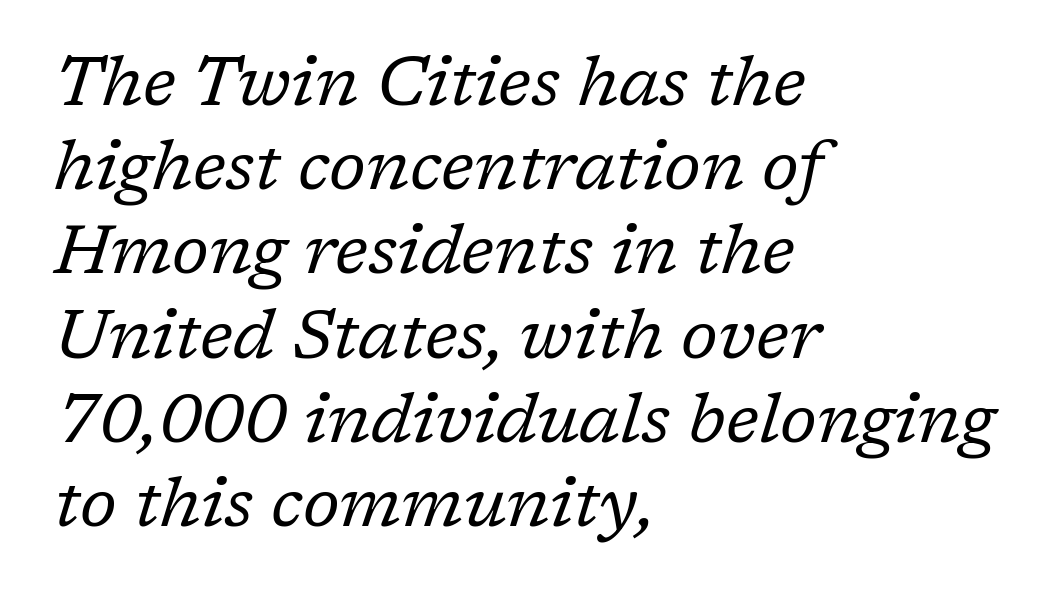
The image shows 69 px regular-weight serif type, italic (leaning right); set left-aligned, line spacing 1.22x, normal letter spacing, not underlined; low stroke contrast and a medium x-height.
